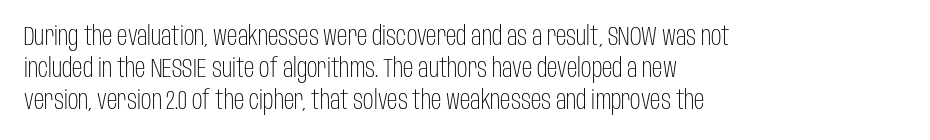
Q: Is the text bold? A: No.
Q: Is the text italic (slanted)? A: No, it is upright.
Q: Is the text underlined? A: No.
Q: How is the paragraph aligned? A: Left-aligned.
Q: Is the spacing between letters normal or unusually wide? A: Normal.
